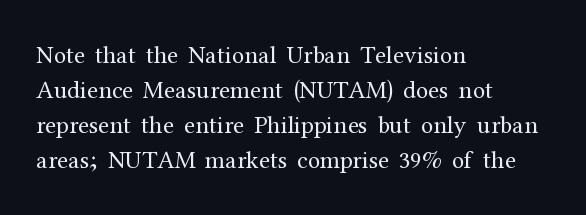
Q: Is the text bold? A: No.
Q: Is the text italic (slanted)? A: No, it is upright.
Q: Is the text underlined? A: No.
Q: How is the paragraph aligned? A: Left-aligned.
Q: Is the spacing between letters normal or unusually wide? A: Normal.
Q: Is the spacing between lines tight, normal or loose? A: Normal.
